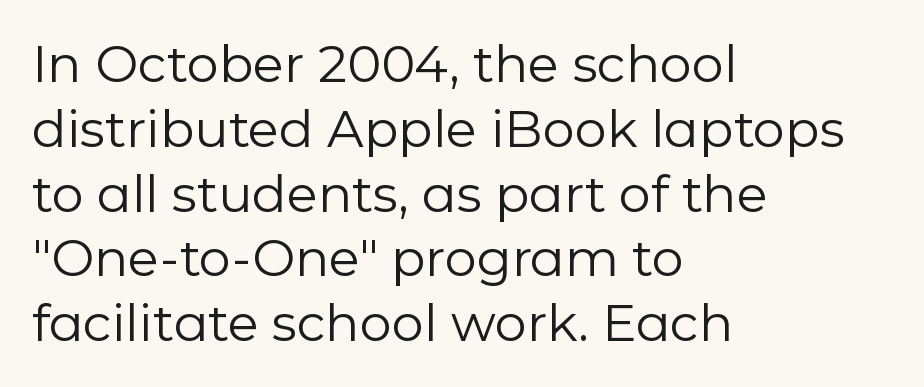
The image shows 51 px regular-weight sans-serif type, upright; set left-aligned, normal line spacing (1.27x), normal letter spacing, not underlined; low stroke contrast and a medium x-height.
